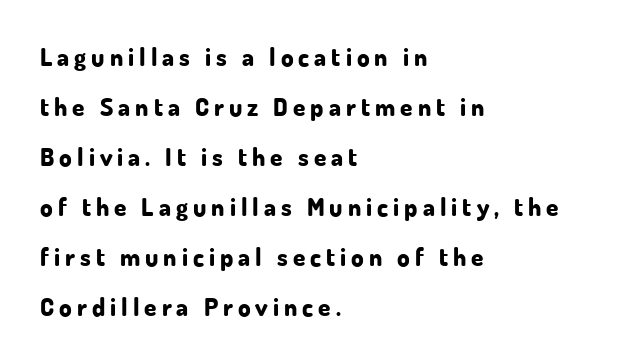
Characters remain perfectly vertical along every line. The type is letterspaced generously, with wide tracking. What's the leading like? Stretched, with rows far apart. The passage is arranged the way most books set body copy — flush left. Descenders hang freely into open space.
